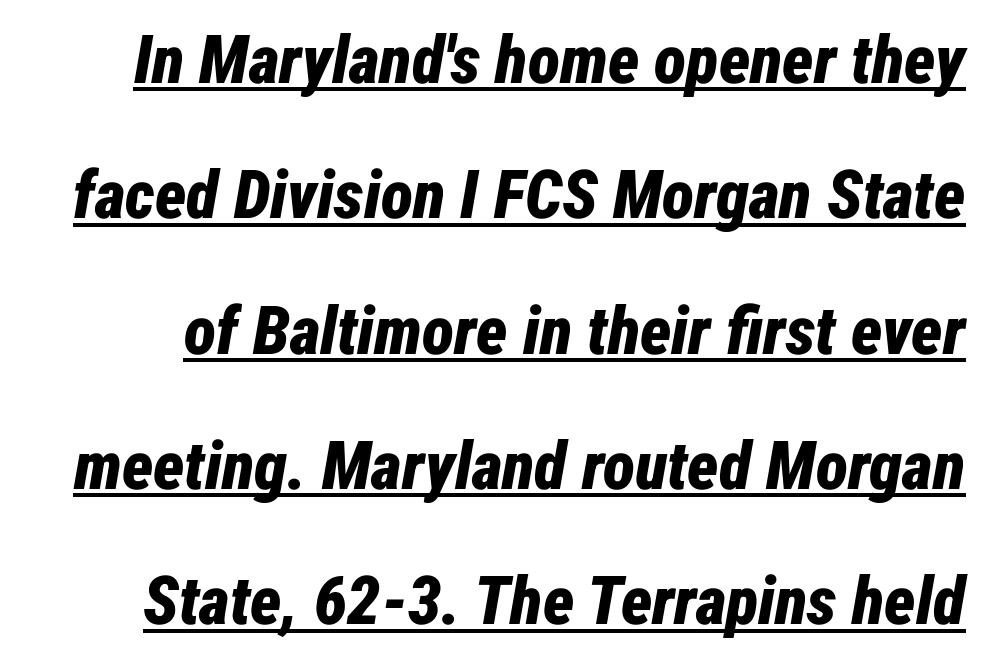
The passage shown is underscored from start to finish. Summary of weight: heavy, a full bold. Yep, that's italic — everything's leaning. The face used here is rendered with its standard letterfit. Successive baselines arrive slowly, with a big drop between each.
